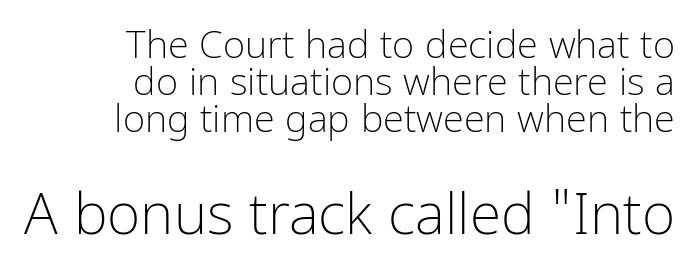
{"serif": "no", "italic": "no", "bold": "no", "weight": "light", "width": "condensed", "stroke_contrast": "low", "x_height": "medium", "monospaced": "no", "underline": "no", "align": "right", "line_spacing": "tight", "line_spacing_ratio": 0.98, "letter_spacing": "normal", "letter_spacing_em": 0.0, "larger_block": "second", "size_ratio": 1.5, "glyph_px": 57}
